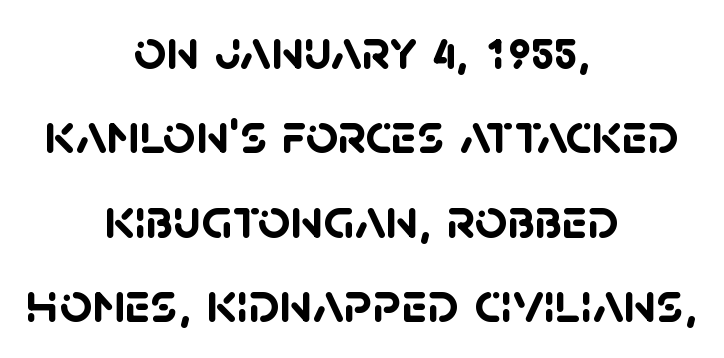
Q: Is the text bold? A: Yes.
Q: Is the typeface a serif or a sans-serif typeface? A: Sans-serif.
Q: Is the text underlined? A: No.
Q: How is the paragraph aligned? A: Centered.
Q: Is the spacing between letters normal or unusually wide? A: Normal.
Q: Is the spacing between lines tight, normal or loose? A: Normal.
Q: Width (condensed, normal, or wide)? A: Normal.
Q: Stroke contrast? A: Low.
Q: x-height? A: Large.
Q: Monospaced? A: No.
